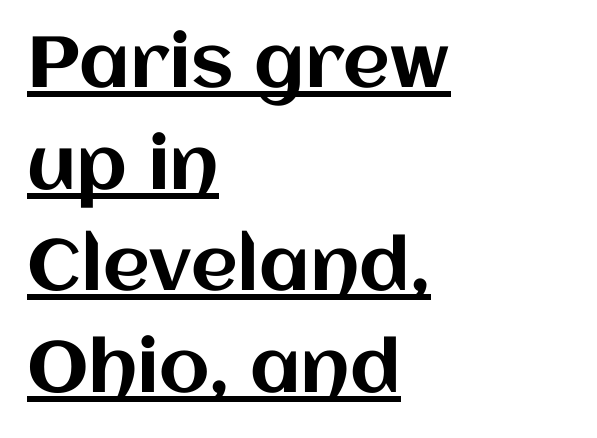
Q: Is the text italic (slanted)? A: No, it is upright.
Q: Is the text underlined? A: Yes.
Q: How is the paragraph aligned? A: Left-aligned.
Q: Is the spacing between letters normal or unusually wide? A: Normal.
Q: Is the spacing between lines tight, normal or loose? A: Normal.
Q: Width (condensed, normal, or wide)? A: Normal.
Q: Stroke contrast? A: Medium.
Q: x-height? A: Large.
Q: Monospaced? A: No.
